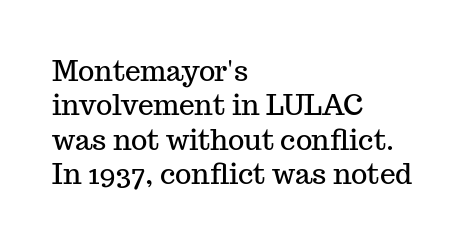
{"serif": "yes", "italic": "no", "width": "normal", "stroke_contrast": "medium", "x_height": "medium", "monospaced": "no", "underline": "no", "align": "left", "line_spacing_ratio": 1.23, "letter_spacing": "normal", "letter_spacing_em": 0.0, "glyph_px": 28}
